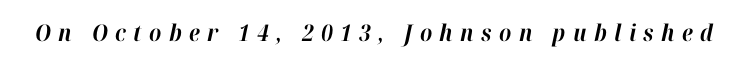
Q: Is the text bold? A: Yes.
Q: Is the text italic (slanted)? A: Yes, it leans right by about 12 degrees.
Q: Is the text underlined? A: No.
Q: Is the spacing between letters normal or unusually wide? A: Unusually wide.
